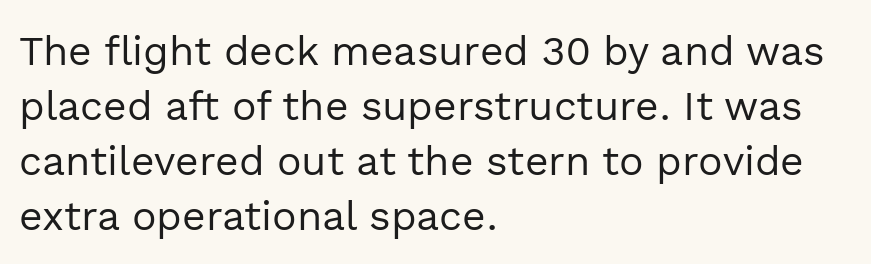
This reads as an unemphasized weight, regular at the heaviest. Here the designer chose a conventional face with non-uniform glyph widths. Left-aligned paragraph, ragged on the right. Nothing unusual about the tracking: characters are spaced as the font intends.
